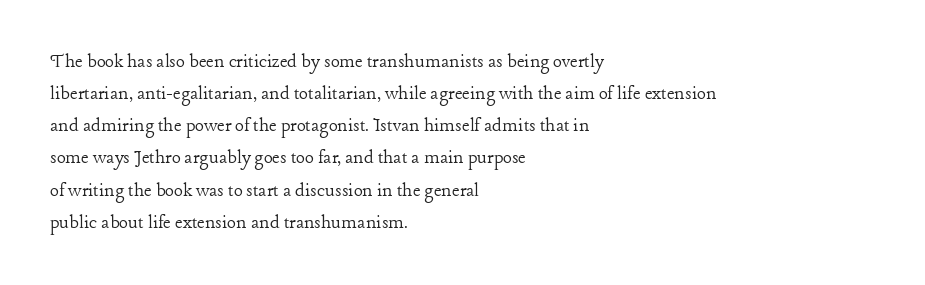
{"italic": "no", "bold": "no", "underline": "no", "align": "left", "line_spacing": "normal", "line_spacing_ratio": 1.53, "letter_spacing": "normal", "letter_spacing_em": 0.0, "glyph_px": 21}
